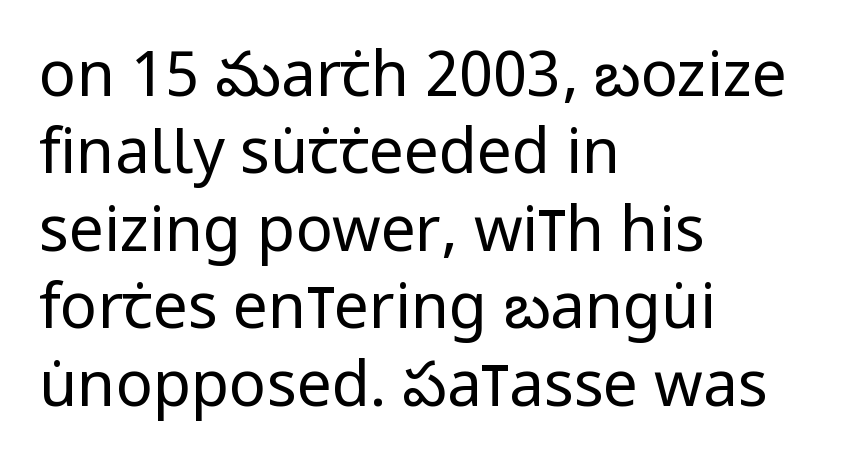
The strokes are not fattened; the text isn't bold. Check under the words: just untouched page. Left-aligned paragraph, ragged on the right. This is the regular roman posture of the typeface.
